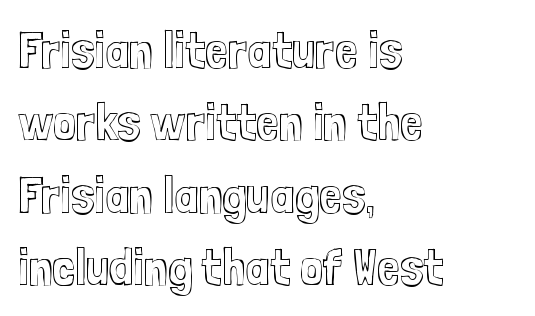
The designer left line spacing at the default. This sample uses plain, unmodified letter spacing. Character widths vary here, with narrow letters taking less room than wide ones. You can tell it's not italic because the verticals are truly vertical. Only glyphs here, with clear space below each row.
